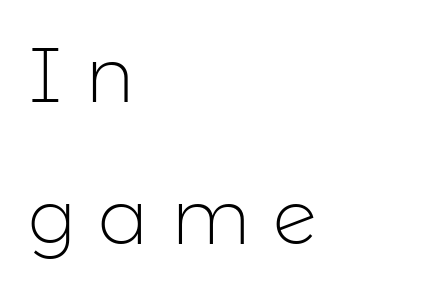
Q: Is the text bold? A: No.
Q: Is the text italic (slanted)? A: No, it is upright.
Q: Is the typeface a serif or a sans-serif typeface? A: Sans-serif.
Q: Is the text underlined? A: No.
Q: How is the paragraph aligned? A: Left-aligned.
Q: Is the spacing between letters normal or unusually wide? A: Unusually wide.
Q: Width (condensed, normal, or wide)? A: Normal.
Q: Stroke contrast? A: Low.
Q: x-height? A: Medium.
Q: Monospaced? A: No.
